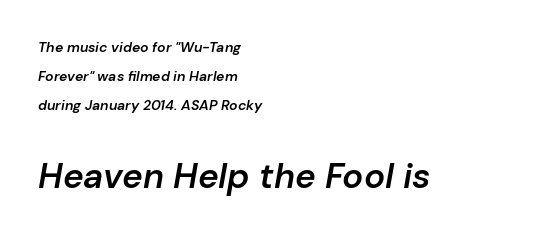
{"italic": "yes", "lean": "right", "slant_degrees": 10, "bold": "semi", "weight": "semibold", "width": "normal", "stroke_contrast": "low", "x_height": "medium", "monospaced": "no", "underline": "no", "align": "left", "line_spacing": "loose", "line_spacing_ratio": 2.07, "letter_spacing": "normal", "letter_spacing_em": 0.0, "larger_block": "second", "size_ratio": 2.5, "glyph_px": 35}
